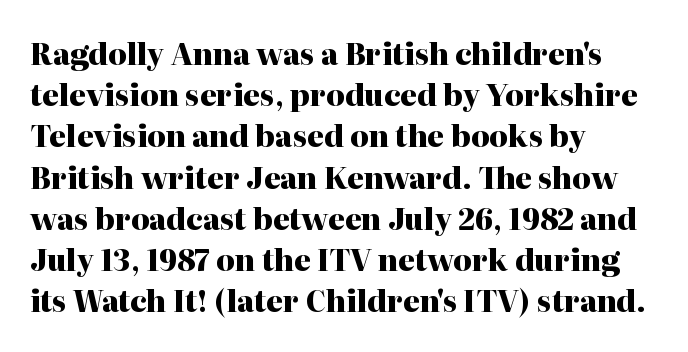
Note the varied advance widths — an 'i' is clearly narrower than an 'm'. Nope, not italic — everything's standing straight. The font family rendered here belongs to the serif group. Short note: letters normally spaced.
